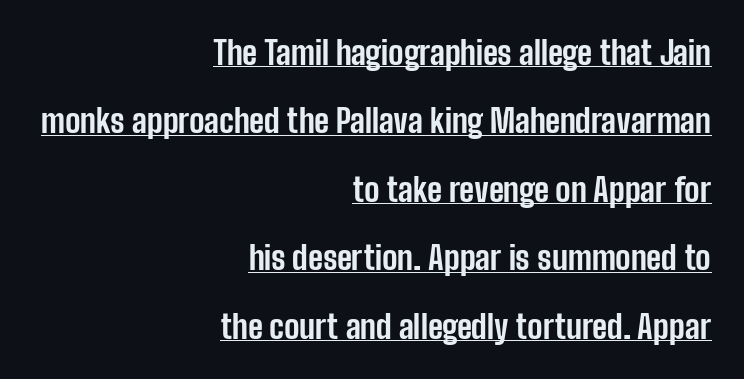
Q: Is the text bold? A: Yes.
Q: Is the text italic (slanted)? A: No, it is upright.
Q: Is the typeface a serif or a sans-serif typeface? A: Sans-serif.
Q: Is the text underlined? A: Yes.
Q: How is the paragraph aligned? A: Right-aligned.
Q: Is the spacing between letters normal or unusually wide? A: Normal.
Q: Is the spacing between lines tight, normal or loose? A: Loose.
Q: Width (condensed, normal, or wide)? A: Condensed.
Q: Stroke contrast? A: Low.
Q: x-height? A: Medium.
Q: Monospaced? A: No.
